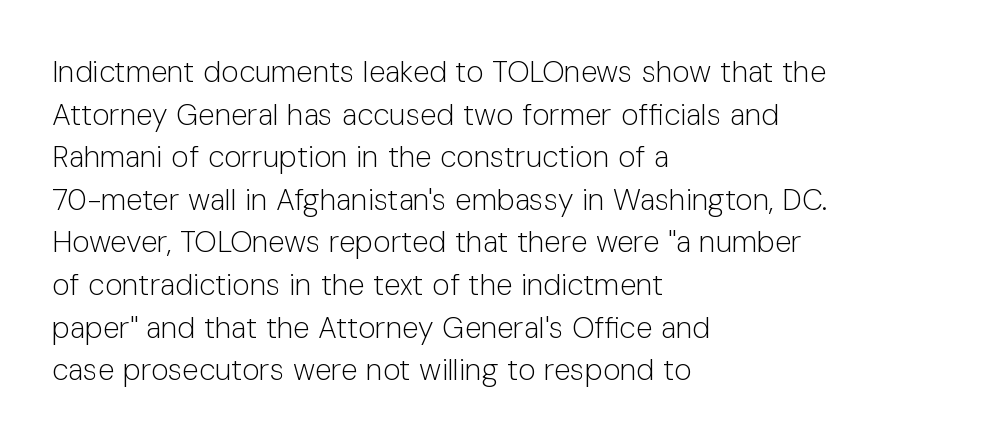
Q: Is the text bold? A: No.
Q: Is the text italic (slanted)? A: No, it is upright.
Q: Is the typeface a serif or a sans-serif typeface? A: Sans-serif.
Q: Is the text underlined? A: No.
Q: How is the paragraph aligned? A: Left-aligned.
Q: Is the spacing between letters normal or unusually wide? A: Normal.
Q: Is the spacing between lines tight, normal or loose? A: Normal.
Q: Width (condensed, normal, or wide)? A: Normal.
Q: Stroke contrast? A: Low.
Q: x-height? A: Medium.
Q: Monospaced? A: No.
